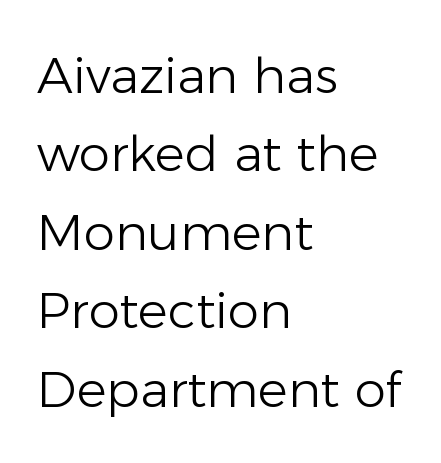
Does extra space separate the letters? No, they use regular spacing. The strokes are not fattened; the text isn't bold. Upright lettering throughout. You could not count columns in this text — the font is proportionally spaced.
